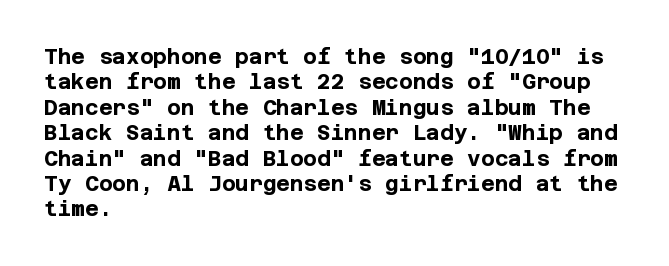
The gaps between neighbouring characters are ordinary and unremarkable. Heavy, bold letterforms. Posture: straight, roman, zero tilt. Caption: multi-line text, flush left, ragged right. Clear beneath every line of the passage.
